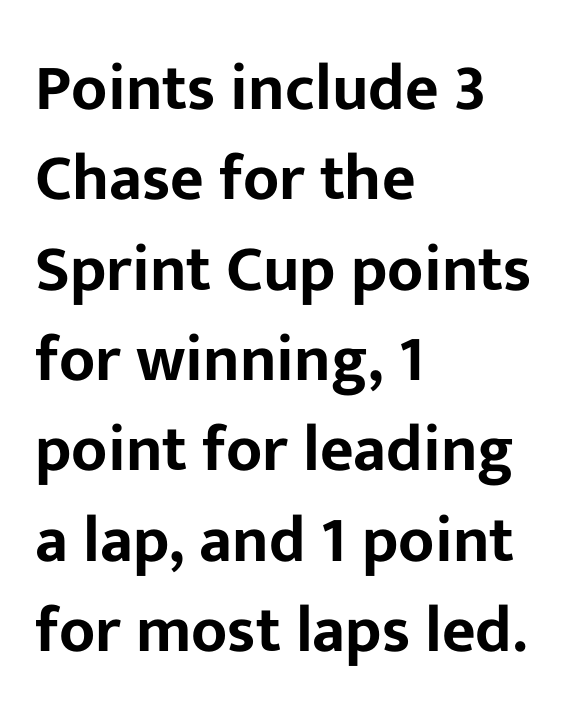
The lines sit at an ordinary, default distance from one another. Honestly, the letter spacing is just normal — you wouldn't notice it. Examine the stroke ends and you'll find no serifs. The text block is weighted toward the left margin, trailing off unevenly rightward. Any mark beneath the type? The region is blank.
